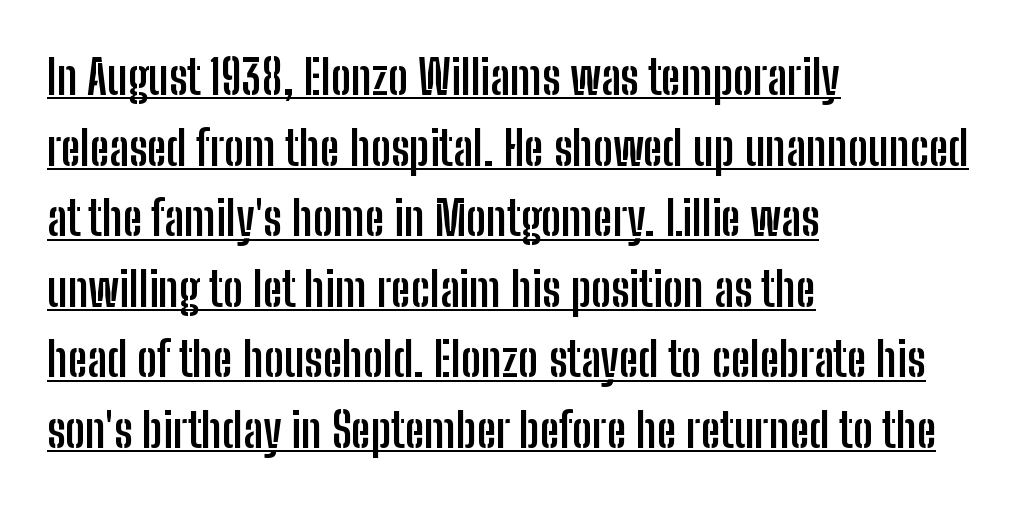
Check the space under the baseline: a stroke is drawn there. On the weight axis this lands at bold, roughly 700. A typesetter would mark this as roman, not italic. The passage shown is typed in a proportional face where columns would drift.
